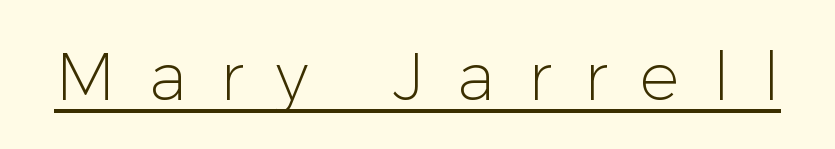
Someone cranked the tracking dial way up on this one. This sample uses a sans-serif face. The rendering uses the underline text-decoration. Spacing verdict: proportional, widths tailored to each character. These lines were composed using upright roman letters.
